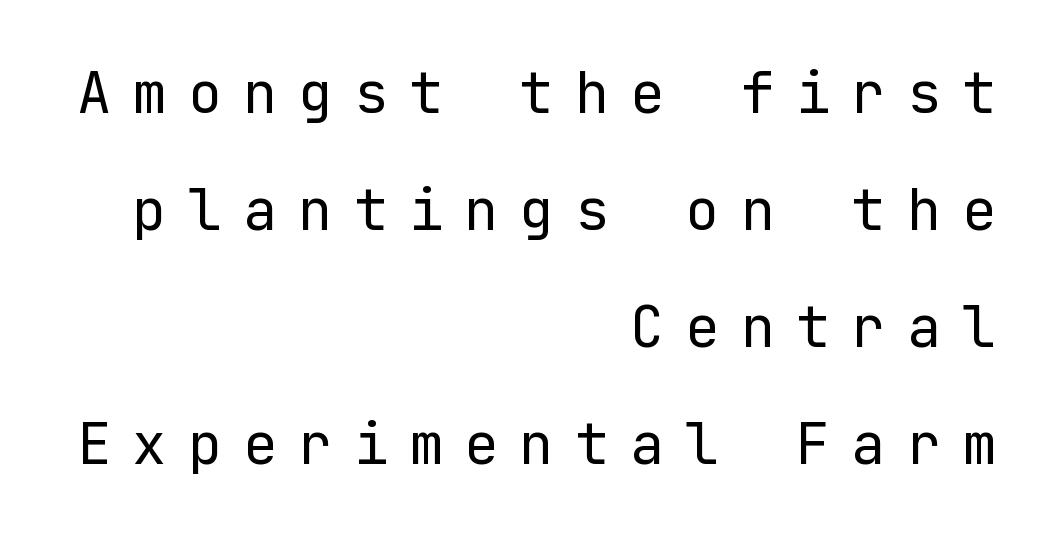
{"serif": "no", "italic": "no", "bold": "no", "weight": "regular", "width": "normal", "stroke_contrast": "low", "x_height": "medium", "underline": "no", "align": "right", "line_spacing": "loose", "line_spacing_ratio": 2.05, "letter_spacing": "wide", "letter_spacing_em": 0.37, "glyph_px": 57}
